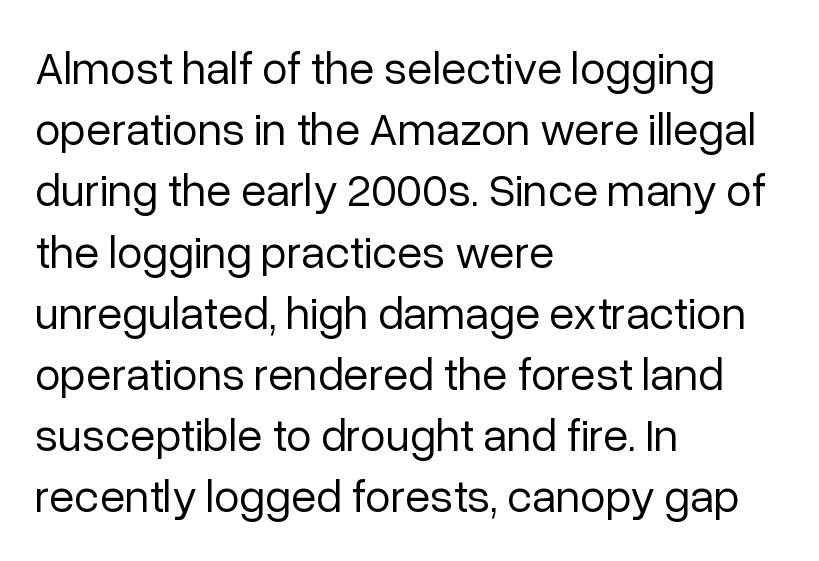
It's the straight-up-and-down kind of type. The glyphs are unaccompanied by any horizontal stroke below them. Inter-character spacing is left at the font's built-in metrics. Horizontally, the lines are justified to the leading edge only.
